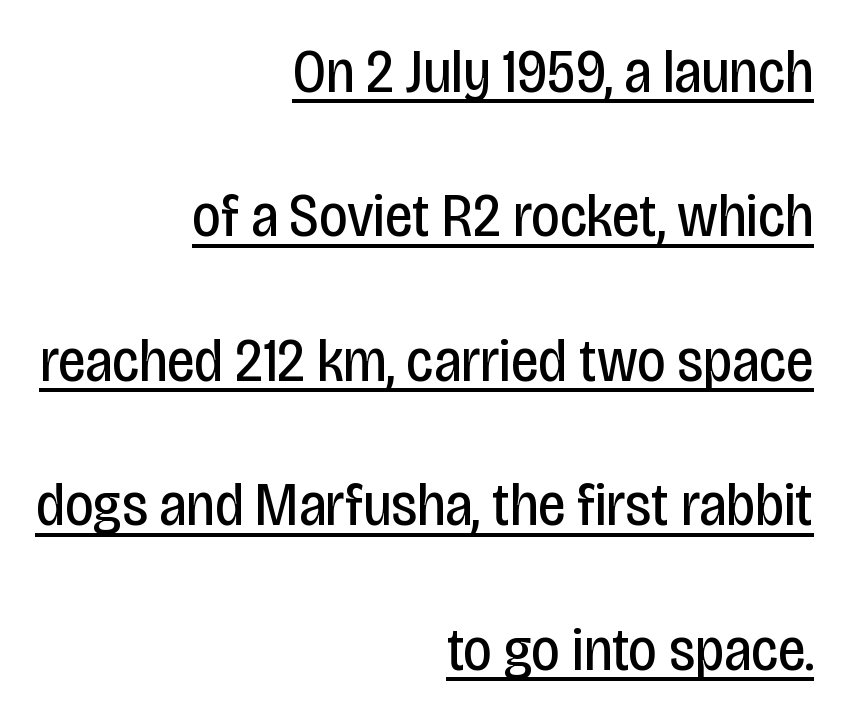
{"serif": "no", "italic": "no", "bold": "no", "weight": "regular", "width": "condensed", "stroke_contrast": "low", "x_height": "large", "monospaced": "no", "underline": "yes", "align": "right", "line_spacing": "loose", "line_spacing_ratio": 2.33, "letter_spacing": "normal", "letter_spacing_em": 0.0, "glyph_px": 62}
